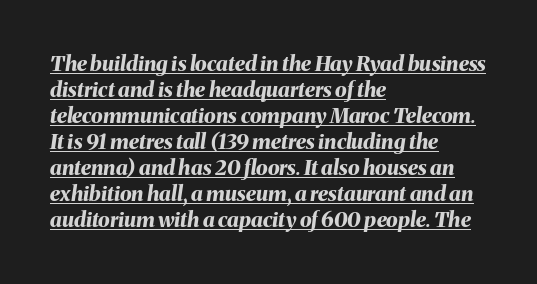
{"italic": "yes", "lean": "right", "slant_degrees": 8, "bold": "yes", "underline": "yes", "align": "left", "line_spacing_ratio": 1.24, "letter_spacing": "normal", "letter_spacing_em": 0.0, "glyph_px": 21}
